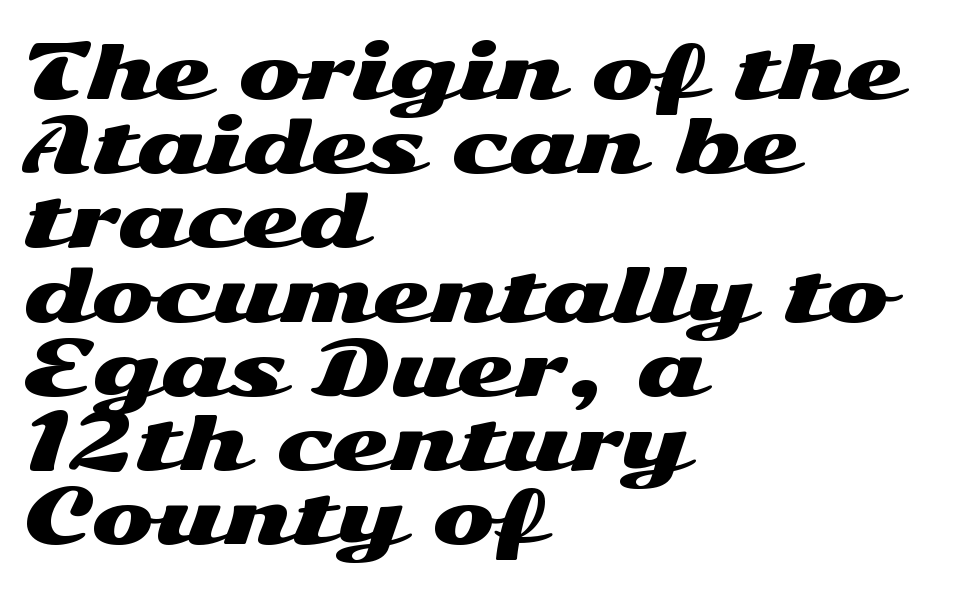
{"serif": "no", "width": "wide", "stroke_contrast": "medium", "x_height": "medium", "monospaced": "no", "underline": "no", "align": "left", "line_spacing": "tight", "line_spacing_ratio": 0.99, "letter_spacing": "normal", "letter_spacing_em": 0.0, "glyph_px": 75}
